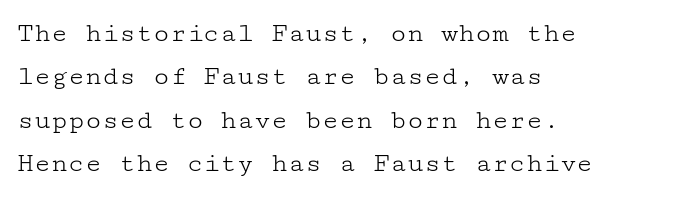
Q: Is the text bold? A: No.
Q: Is the text italic (slanted)? A: No, it is upright.
Q: Is the typeface a serif or a sans-serif typeface? A: Serif.
Q: Is the text underlined? A: No.
Q: How is the paragraph aligned? A: Left-aligned.
Q: Is the spacing between letters normal or unusually wide? A: Normal.
Q: Is the spacing between lines tight, normal or loose? A: Normal.
Q: Width (condensed, normal, or wide)? A: Wide.
Q: Stroke contrast? A: Low.
Q: x-height? A: Medium.
